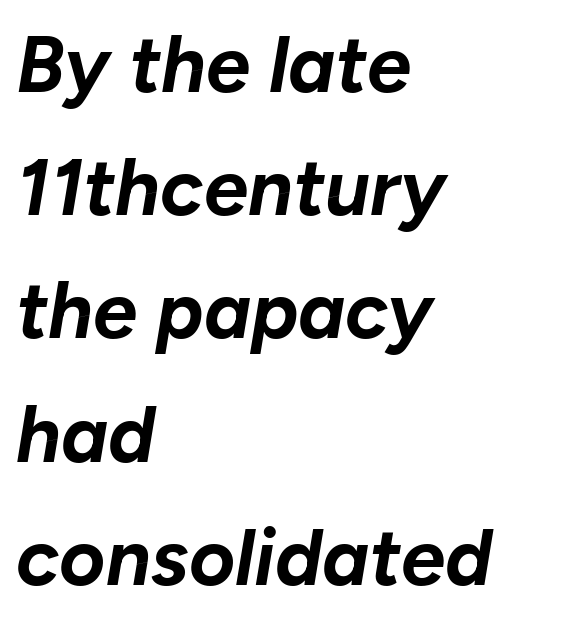
Q: Is the text bold? A: Yes.
Q: Is the text italic (slanted)? A: Yes, it leans right by about 10 degrees.
Q: Is the text underlined? A: No.
Q: How is the paragraph aligned? A: Left-aligned.
Q: Is the spacing between letters normal or unusually wide? A: Normal.
Q: Is the spacing between lines tight, normal or loose? A: Normal.
Q: Width (condensed, normal, or wide)? A: Normal.
Q: Stroke contrast? A: Low.
Q: x-height? A: Medium.
Q: Monospaced? A: No.
